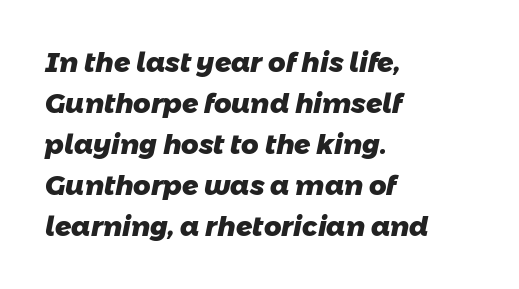
Q: Is the text bold? A: Yes.
Q: Is the text underlined? A: No.
Q: How is the paragraph aligned? A: Left-aligned.
Q: Is the spacing between letters normal or unusually wide? A: Normal.
Q: Is the spacing between lines tight, normal or loose? A: Normal.
